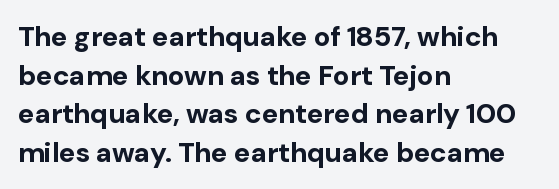
Decoration check: the copy has no underline. The typesetting leans heavy: a genuine bold. Is the block centered? No — it sits flush against the left margin. Horizontal bands of white between lines are of average thickness.
